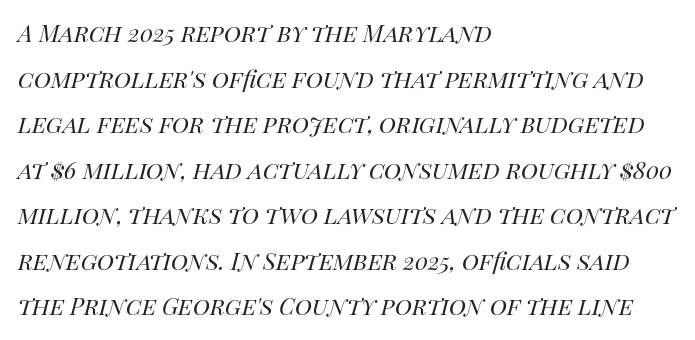
{"italic": "yes", "lean": "right", "slant_degrees": 14, "bold": "no", "weight": "regular", "width": "normal", "stroke_contrast": "high", "x_height": "large", "monospaced": "no", "underline": "no", "align": "left", "line_spacing": "normal", "line_spacing_ratio": 1.57, "letter_spacing": "normal", "letter_spacing_em": 0.0, "glyph_px": 29}
